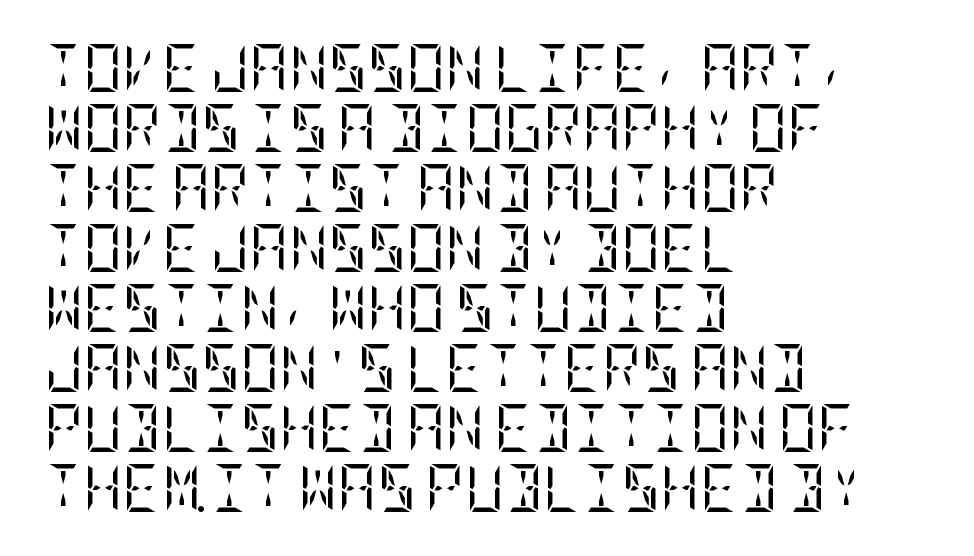
What's the leading like? Ordinary, nothing unusual. Which margin do the lines hug? The left one — the right edge is uneven. Summary of weight: not heavy and not bold. The words here are not underlined. Quick note: not italic, upright. The glyphs in this specimen are seriffed.
